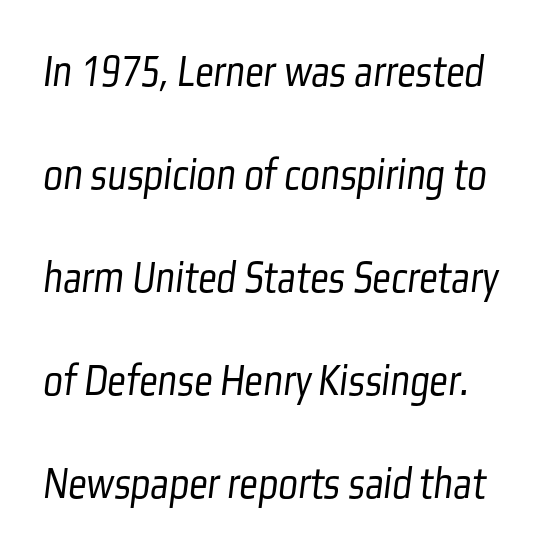
{"serif": "no", "bold": "no", "weight": "light", "width": "condensed", "stroke_contrast": "low", "x_height": "medium", "monospaced": "no", "underline": "no", "line_spacing": "loose", "line_spacing_ratio": 2.24, "letter_spacing": "normal", "letter_spacing_em": 0.0, "glyph_px": 46}
